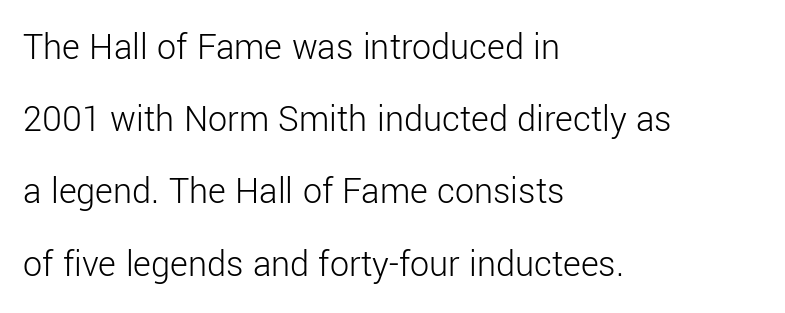
Q: Is the text bold? A: No.
Q: Is the text italic (slanted)? A: No, it is upright.
Q: Is the typeface a serif or a sans-serif typeface? A: Sans-serif.
Q: Is the text underlined? A: No.
Q: How is the paragraph aligned? A: Left-aligned.
Q: Is the spacing between letters normal or unusually wide? A: Normal.
Q: Is the spacing between lines tight, normal or loose? A: Loose.
Q: Width (condensed, normal, or wide)? A: Normal.
Q: Stroke contrast? A: Low.
Q: x-height? A: Medium.
Q: Monospaced? A: No.
